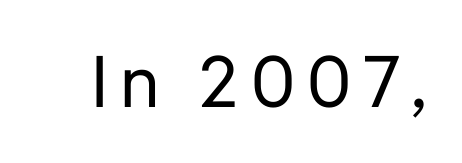
The image shows 71 px regular-weight sans-serif type, upright; set not underlined; low stroke contrast and a medium x-height.
